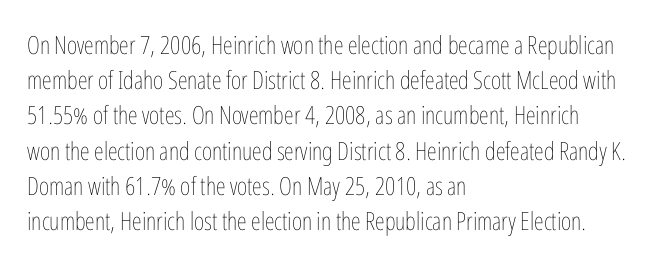
{"italic": "no", "bold": "no", "underline": "no", "align": "left", "line_spacing": "normal", "line_spacing_ratio": 1.41, "letter_spacing": "normal", "letter_spacing_em": 0.0, "glyph_px": 25}
